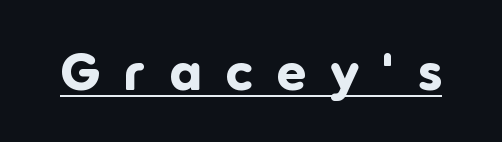
This rendering widens character spacing well past its baseline value. The passage shown is underscored from start to finish. Varying glyph widths throughout — classic text-font behaviour. The glyphs have the mass of a bold cut.
